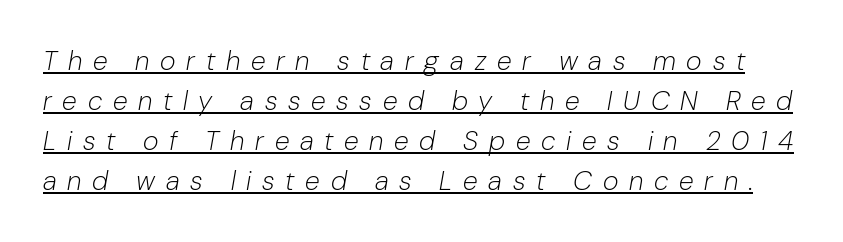
{"italic": "yes", "lean": "right", "slant_degrees": 10, "bold": "no", "underline": "yes", "line_spacing": "normal", "line_spacing_ratio": 1.48, "letter_spacing": "wide", "letter_spacing_em": 0.4, "glyph_px": 27}
